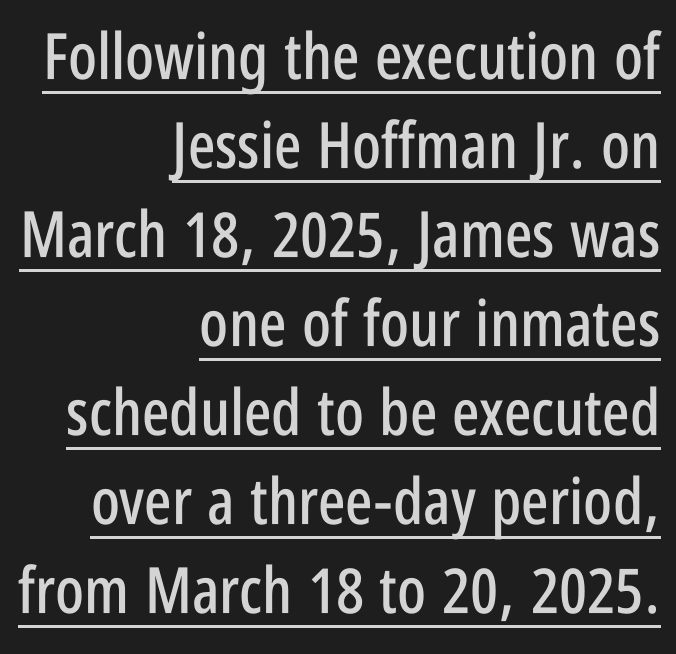
Do the characters align in a grid? No, the font is proportional. Serifs: no, the terminals of the letterforms are clean. No extra tracking has been applied to these lines. The face used here appears with an underline applied.
